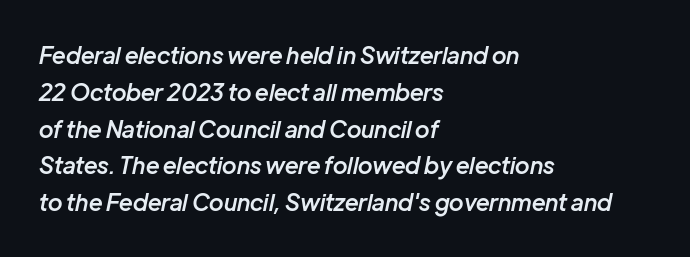
Q: Is the text bold? A: Semi-bold.
Q: Is the text italic (slanted)? A: Yes, it leans right by about 12 degrees.
Q: Is the text underlined? A: No.
Q: How is the paragraph aligned? A: Left-aligned.
Q: Is the spacing between letters normal or unusually wide? A: Normal.
Q: Is the spacing between lines tight, normal or loose? A: Normal.
